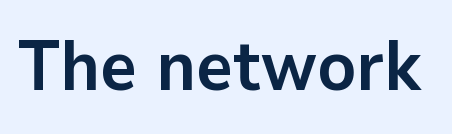
{"serif": "no", "italic": "no", "bold": "yes", "weight": "semibold", "width": "normal", "stroke_contrast": "low", "x_height": "medium", "monospaced": "no", "underline": "no", "letter_spacing": "normal", "letter_spacing_em": 0.0, "glyph_px": 71}
